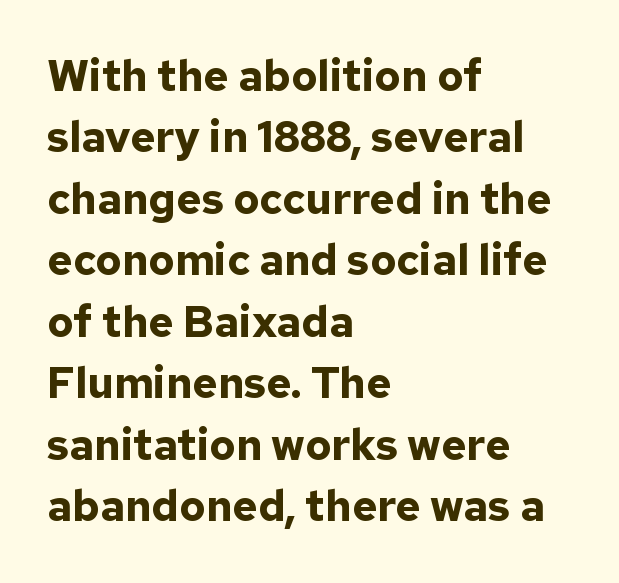
{"serif": "no", "italic": "no", "bold": "yes", "weight": "bold", "width": "normal", "stroke_contrast": "low", "x_height": "medium", "monospaced": "no", "underline": "no", "align": "left", "line_spacing": "normal", "line_spacing_ratio": 1.43, "letter_spacing": "normal", "letter_spacing_em": 0.0, "glyph_px": 43}
